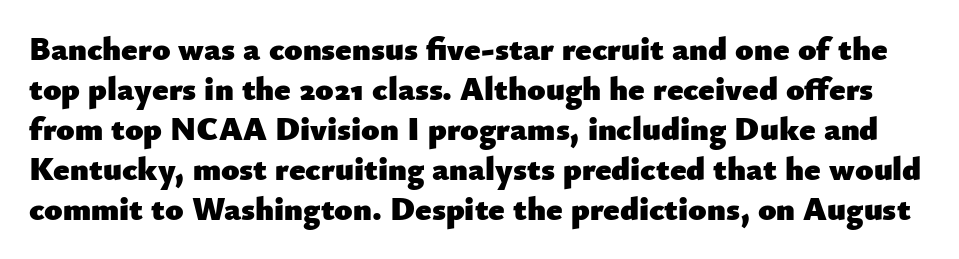
A typesetter would call this zero additional tracking. This is roman type, the default non-slanted kind. Spacing verdict: proportional, widths tailored to each character. Heft: maximum for text — a bold. Underline: absent. Type style note: lacks serifs.
